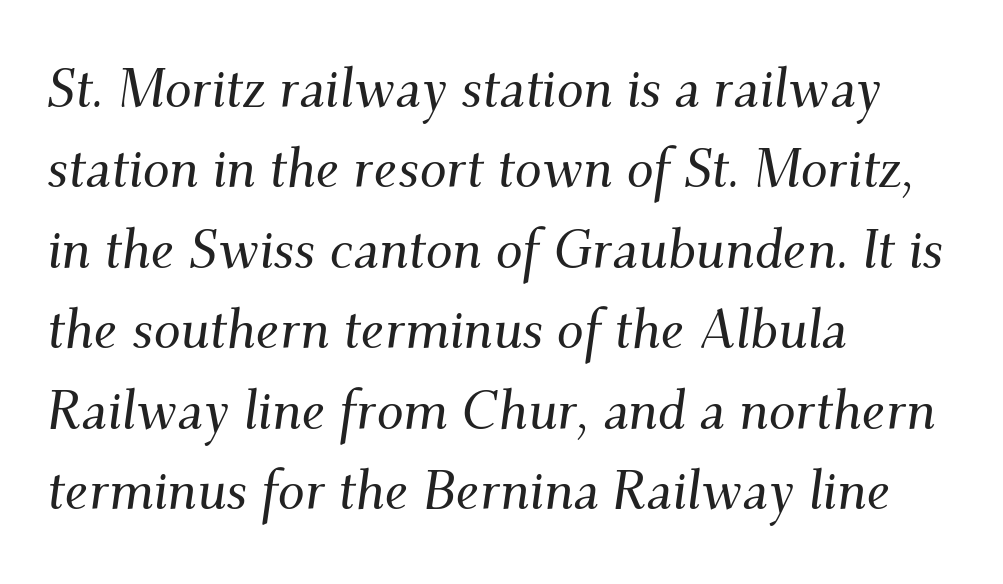
How are the letters spaced? Ordinarily, with no added tracking. Rows of type keep a routine distance in the vertical direction. The letters advance in unequal steps, a hallmark of proportional type. Descender tails drop into unmarked territory. Reading down the block, your eye returns to a fixed left position each line. The glyphs in this specimen are seriffed.
